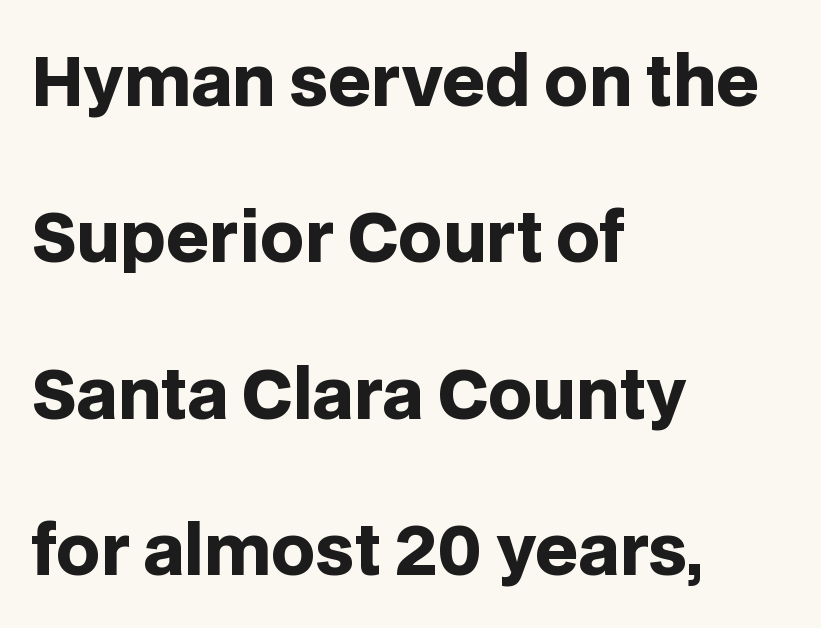
The image shows 68 px heavy sans-serif type, upright; set left-aligned, loose line spacing (2.3x), normal letter spacing, not underlined; low stroke contrast and a large x-height.
